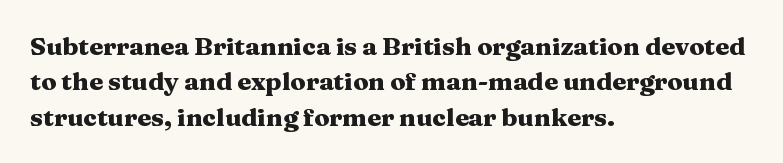
Q: Is the text bold? A: Yes.
Q: Is the text italic (slanted)? A: No, it is upright.
Q: Is the text underlined? A: No.
Q: How is the paragraph aligned? A: Left-aligned.
Q: Is the spacing between letters normal or unusually wide? A: Normal.
Q: Is the spacing between lines tight, normal or loose? A: Normal.
